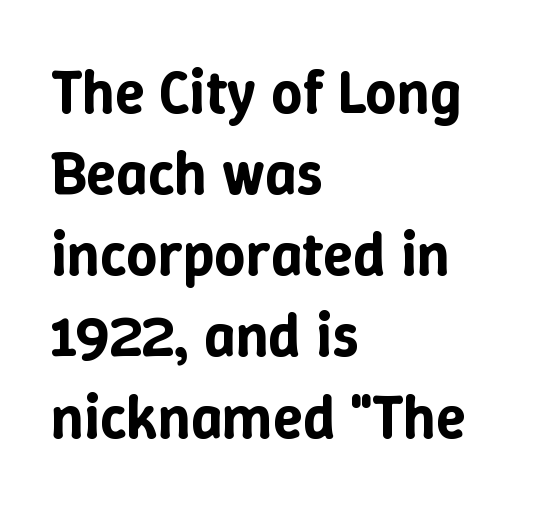
The image shows 61 px text type, upright; set left-aligned, normal line spacing (1.33x), normal letter spacing, not underlined; low stroke contrast and a medium x-height.
